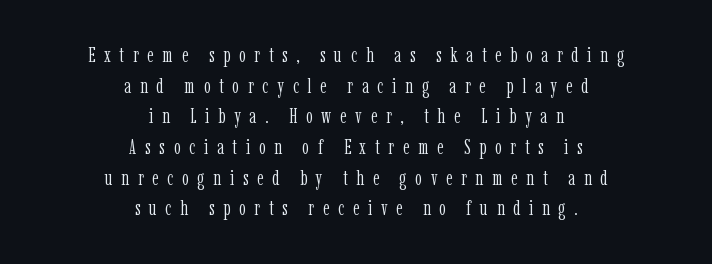
{"italic": "no", "bold": "no", "underline": "no", "align": "center", "line_spacing": "normal", "line_spacing_ratio": 1.46, "letter_spacing": "wide", "letter_spacing_em": 0.42, "glyph_px": 21}
